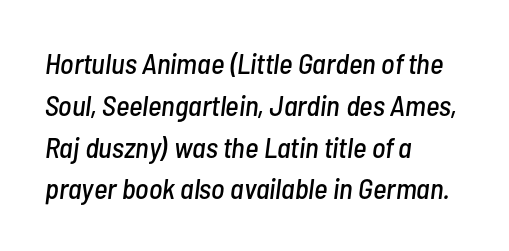
Note the varied advance widths — an 'i' is clearly narrower than an 'm'. The setting favours the left margin, as ordinary paragraphs usually do. The glyphs are unaccompanied by any horizontal stroke below them. The axis of the letterforms is tilted away from vertical. The type is set solid horizontally, with unmodified tracking. Vertically, the passage feels balanced, rows spaced as you'd expect.
